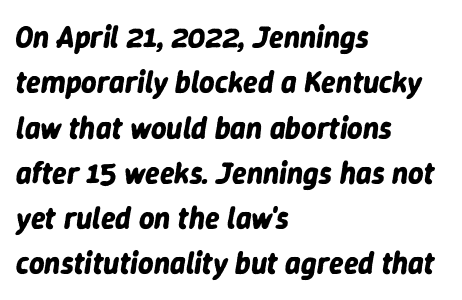
The image shows 30 px bold type, italic (leaning right); set left-aligned, normal line spacing (1.51x), normal letter spacing, not underlined; low stroke contrast and a medium x-height.
